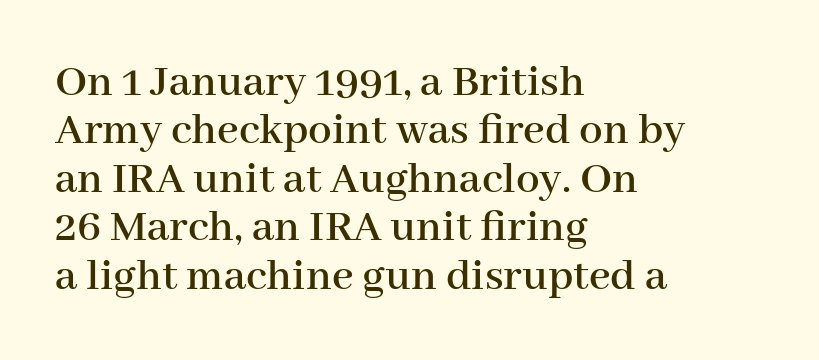
{"serif": "yes", "italic": "no", "width": "normal", "stroke_contrast": "high", "x_height": "medium", "monospaced": "no", "underline": "no", "align": "left", "line_spacing": "tight", "line_spacing_ratio": 1.03, "letter_spacing": "normal", "letter_spacing_em": 0.0, "glyph_px": 47}
